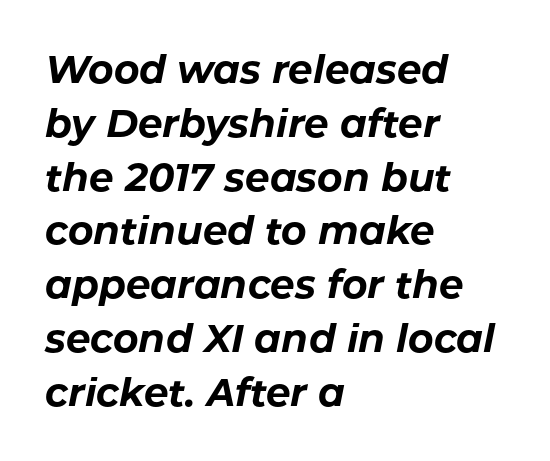
The face used here is proportionally spaced, like ordinary book or web type. No word sits above an underline. These lines are set flush left with a ragged right edge. Thick stems and heavy bowls — unmistakably bold. You could call the tracking neutral — neither tight nor loose.
